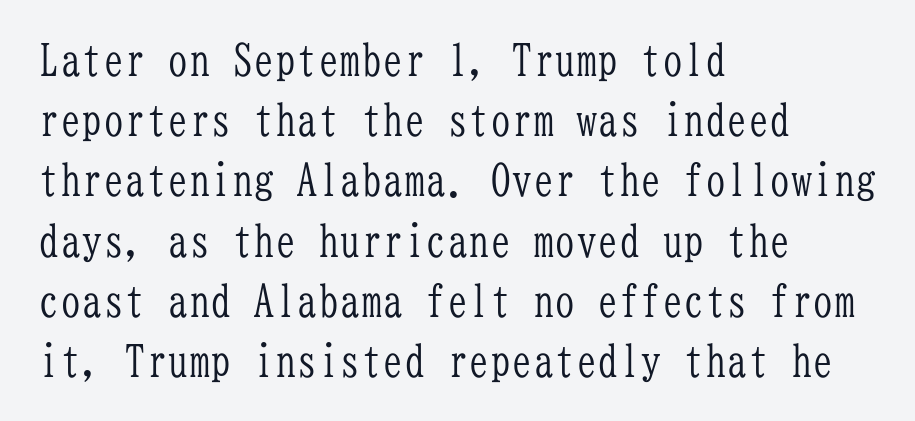
The image shows 43 px light, condensed serif type, upright, monospaced; set left-aligned, normal line spacing (1.4x), normal letter spacing, not underlined; low stroke contrast and a medium x-height.
